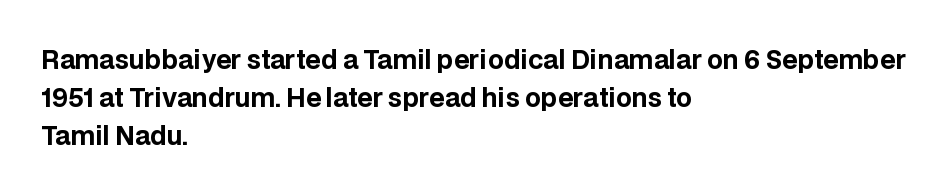
Lines of text with bare space underneath. Quick note: interline space is typical. The line texture is even and compact thanks to regular tracking. The letters stand straight up with perfectly vertical stems. I'd describe the lettering as bold — thick and assertive.
